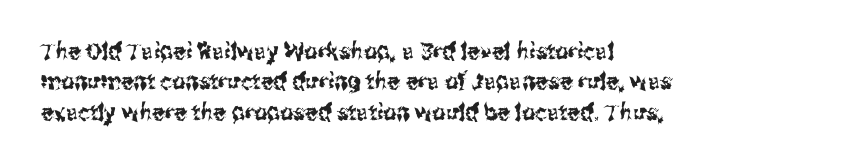
The face used here is rendered with its standard letterfit. These lines are set flush left with a ragged right edge. The glyphs are unaccompanied by any horizontal stroke below them. Normally led — the rows are evenly, conventionally spaced. Do the letters lean? They stand straight.
